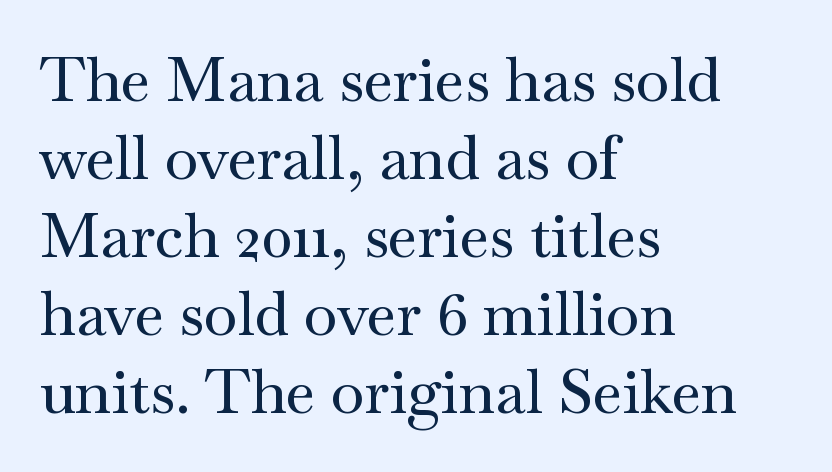
The image shows 61 px wide serif type, upright; set left-aligned, normal line spacing (1.28x), normal letter spacing, not underlined; medium stroke contrast and a small x-height.
